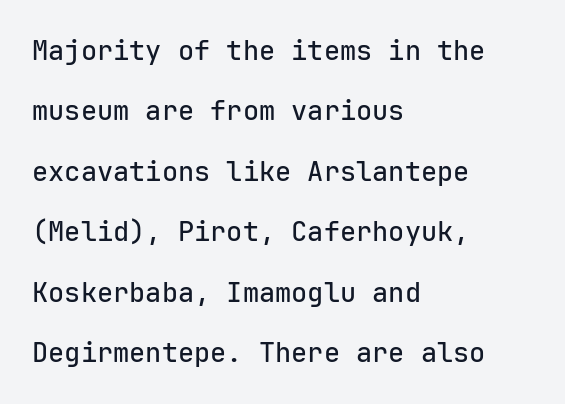
The image shows 27 px text type, upright; set left-aligned, loose line spacing (2.24x), normal letter spacing, not underlined.
